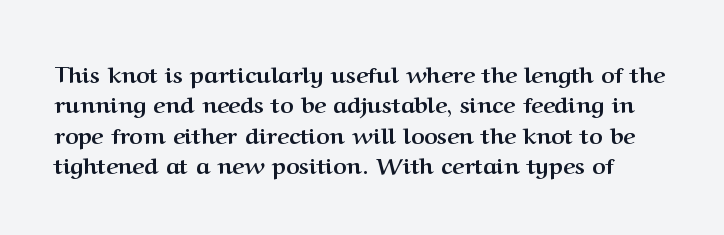
{"italic": "no", "bold": "yes", "underline": "no", "line_spacing": "normal", "line_spacing_ratio": 1.32, "letter_spacing": "normal", "letter_spacing_em": 0.0, "glyph_px": 23}
